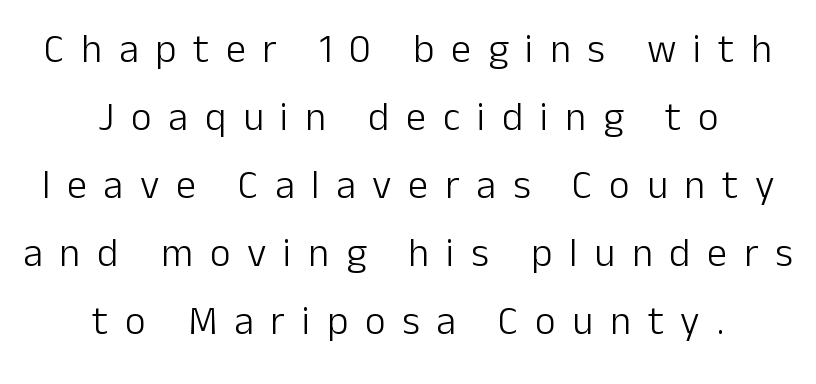
Upright lettering throughout. Heft: none added — not bold. Here the glyphs are tracked loosely, breaking word shapes into spaced letters. To sum up the face: it is a sans, with no serifs.
